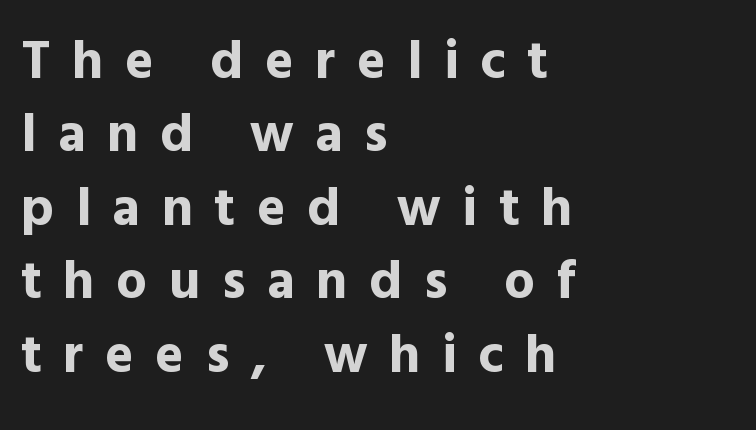
Q: Is the text bold? A: Yes.
Q: Is the text italic (slanted)? A: No, it is upright.
Q: Is the typeface a serif or a sans-serif typeface? A: Sans-serif.
Q: Is the text underlined? A: No.
Q: How is the paragraph aligned? A: Left-aligned.
Q: Is the spacing between letters normal or unusually wide? A: Unusually wide.
Q: Is the spacing between lines tight, normal or loose? A: Normal.
Q: Width (condensed, normal, or wide)? A: Normal.
Q: x-height? A: Medium.
Q: Monospaced? A: No.
